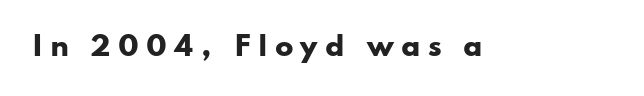
{"italic": "no", "bold": "yes", "underline": "no", "letter_spacing": "wide", "letter_spacing_em": 0.27, "glyph_px": 27}
